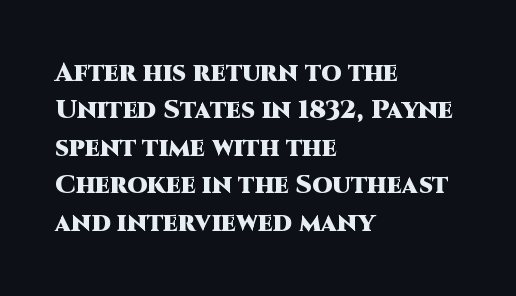
{"italic": "no", "bold": "yes", "underline": "no", "align": "left", "line_spacing": "normal", "line_spacing_ratio": 1.44, "letter_spacing": "normal", "letter_spacing_em": 0.0, "glyph_px": 26}
